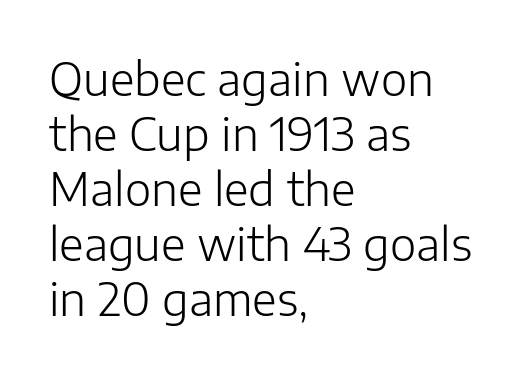
Is this a sans? Yes — the strokes have no serifs. The face used here is proportionally spaced, like ordinary book or web type. Notice how the stems are strictly vertical — no italics here. Type without underlining. This sample uses plain, unmodified letter spacing. The typeface has the unassuming heft of standard copy or less.
